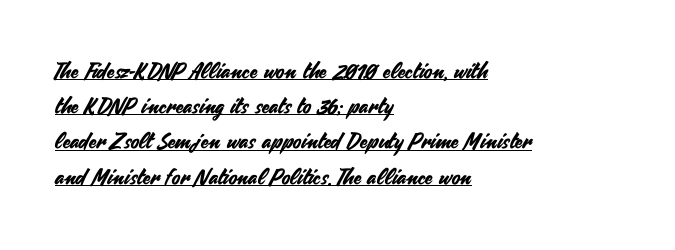
{"underline": "yes", "align": "left", "line_spacing": "normal", "line_spacing_ratio": 1.6, "letter_spacing": "normal", "letter_spacing_em": 0.0, "glyph_px": 22}
